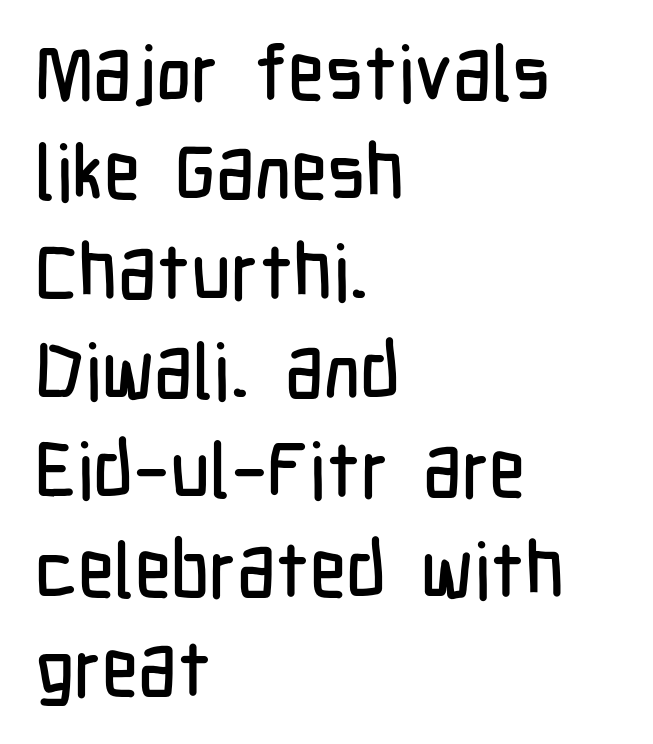
Q: Is the text italic (slanted)? A: No, it is upright.
Q: Is the typeface a serif or a sans-serif typeface? A: Sans-serif.
Q: Is the text underlined? A: No.
Q: How is the paragraph aligned? A: Left-aligned.
Q: Is the spacing between letters normal or unusually wide? A: Normal.
Q: Is the spacing between lines tight, normal or loose? A: Normal.
Q: Width (condensed, normal, or wide)? A: Condensed.
Q: Stroke contrast? A: Low.
Q: x-height? A: Medium.
Q: Monospaced? A: No.
